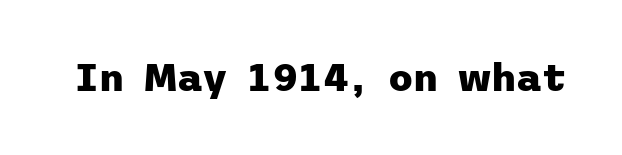
{"serif": "no", "italic": "no", "bold": "yes", "weight": "heavy", "width": "normal", "stroke_contrast": "low", "x_height": "medium", "underline": "no", "letter_spacing": "normal", "letter_spacing_em": 0.0, "glyph_px": 39}
